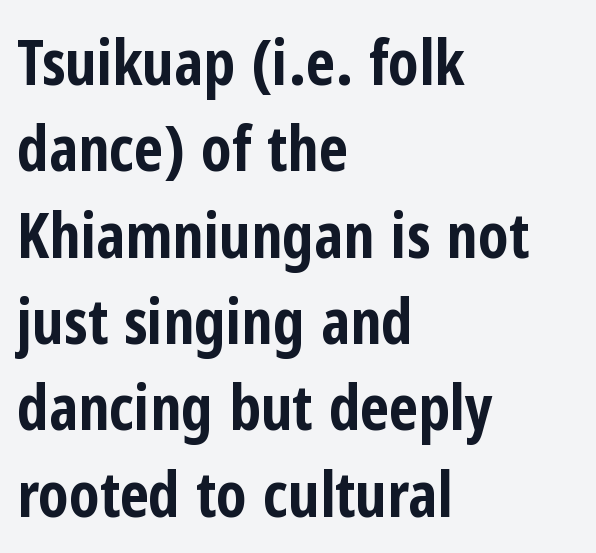
{"serif": "no", "italic": "no", "bold": "yes", "weight": "bold", "width": "condensed", "stroke_contrast": "low", "x_height": "medium", "monospaced": "no", "underline": "no", "align": "left", "line_spacing": "normal", "line_spacing_ratio": 1.37, "letter_spacing": "normal", "letter_spacing_em": 0.0, "glyph_px": 63}
